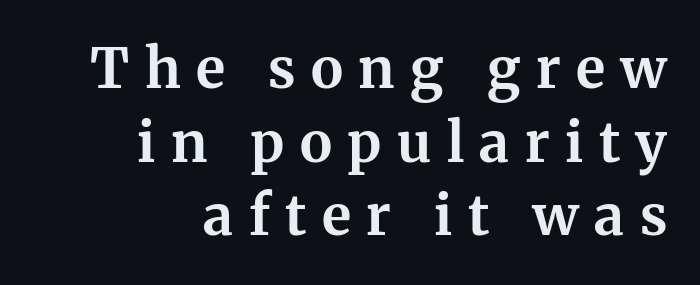
Q: Is the text bold? A: Yes.
Q: Is the text italic (slanted)? A: No, it is upright.
Q: Is the typeface a serif or a sans-serif typeface? A: Serif.
Q: Is the text underlined? A: No.
Q: How is the paragraph aligned? A: Right-aligned.
Q: Is the spacing between letters normal or unusually wide? A: Unusually wide.
Q: Is the spacing between lines tight, normal or loose? A: Normal.
Q: Width (condensed, normal, or wide)? A: Normal.
Q: Stroke contrast? A: Medium.
Q: x-height? A: Medium.
Q: Monospaced? A: No.
